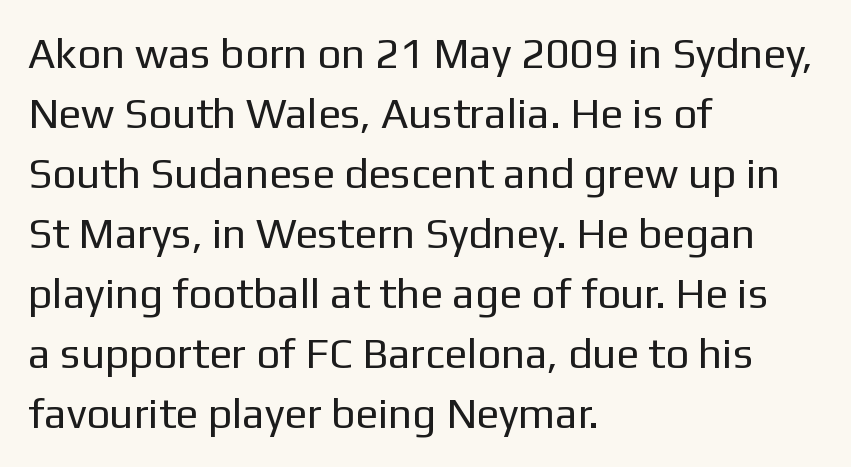
Think of a printed novel: that variable character pitch is what you see here. No word sits above an underline. A typesetter would label this face a sans. Nobody touched the tracking dial on this one.
